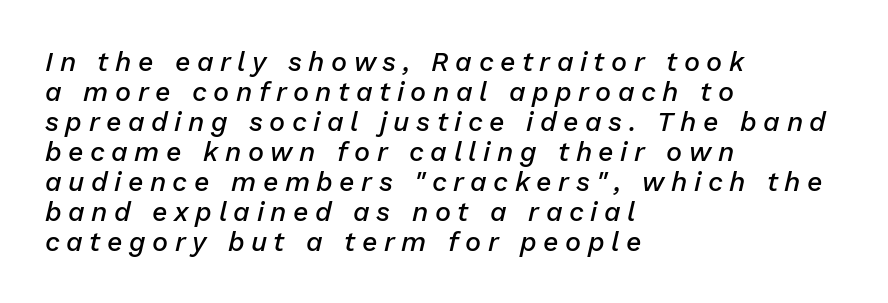
{"italic": "yes", "lean": "right", "slant_degrees": 13, "bold": "semi", "underline": "no", "align": "left", "line_spacing": "tight", "line_spacing_ratio": 1.11, "letter_spacing": "wide", "letter_spacing_em": 0.24, "glyph_px": 27}
